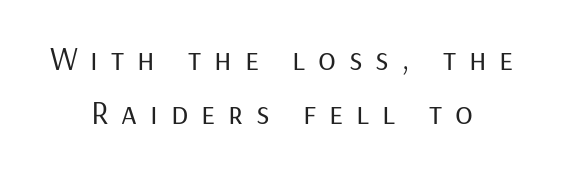
The image shows 33 px regular-weight sans-serif type, upright; set centered, normal line spacing (1.64x), unusually wide letter spacing (+0.39 em), not underlined; low stroke contrast and a medium x-height.
